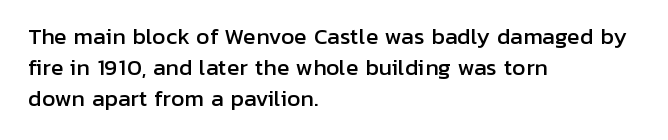
Q: Is the text italic (slanted)? A: No, it is upright.
Q: Is the text underlined? A: No.
Q: How is the paragraph aligned? A: Left-aligned.
Q: Is the spacing between letters normal or unusually wide? A: Normal.
Q: Is the spacing between lines tight, normal or loose? A: Normal.
